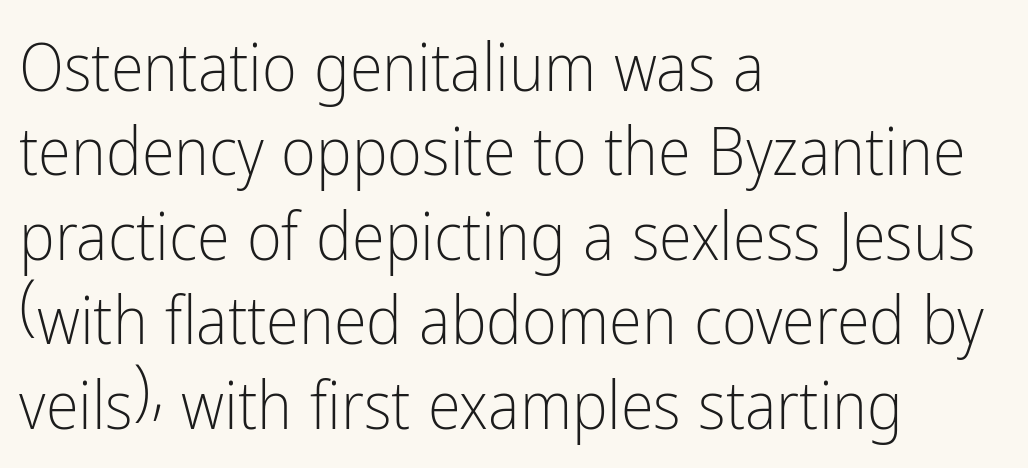
The font sits on the lighter half of the weight spectrum, regular included. This is sans-serif lettering, the kind often seen on screens and signage. Do the characters align in a grid? No, the font is proportional. Horizontal alignment here is leftward, the default for most running prose. Style check: upright. You could call the tracking neutral — neither tight nor loose.
